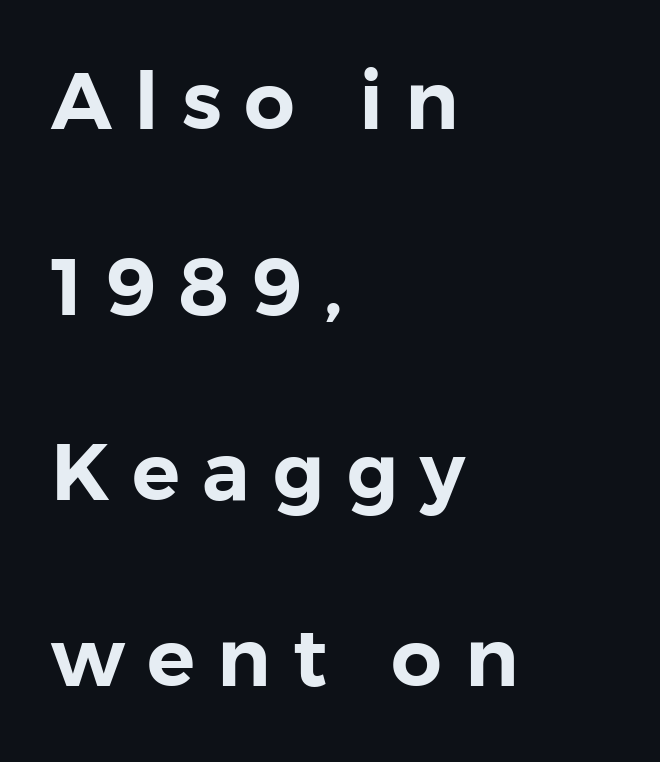
The image shows 80 px sans-serif type, upright; set left-aligned, loose line spacing (2.32x), unusually wide letter spacing (+0.28 em), not underlined; low stroke contrast and a medium x-height.
